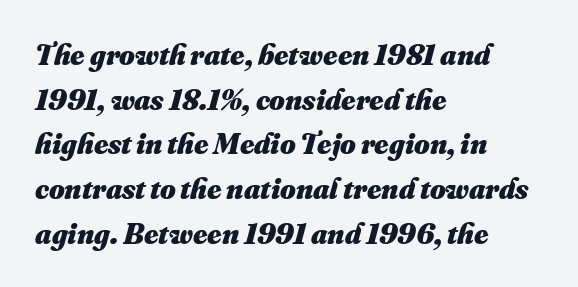
Q: Is the text bold? A: Yes.
Q: Is the text underlined? A: No.
Q: How is the paragraph aligned? A: Left-aligned.
Q: Is the spacing between letters normal or unusually wide? A: Normal.
Q: Is the spacing between lines tight, normal or loose? A: Normal.
Q: Width (condensed, normal, or wide)? A: Normal.
Q: Stroke contrast? A: Medium.
Q: x-height? A: Small.
Q: Monospaced? A: No.
